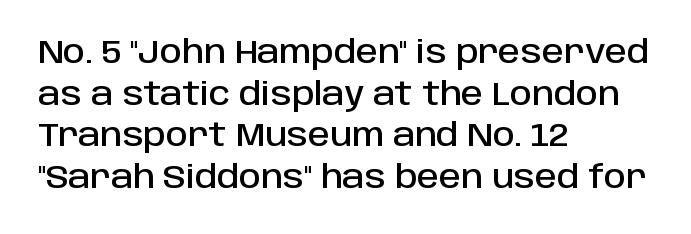
The image shows 31 px sans-serif type, upright; set left-aligned, normal line spacing (1.34x), normal letter spacing, not underlined; low stroke contrast and a large x-height.
